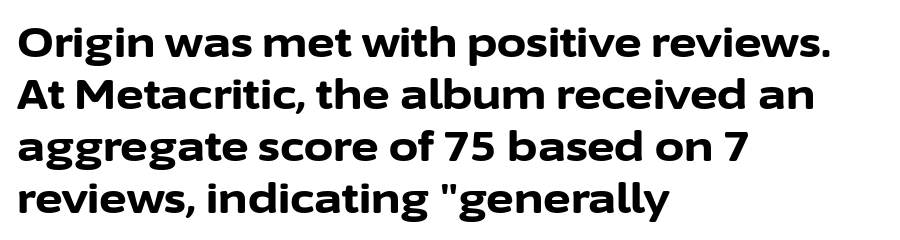
{"serif": "no", "italic": "no", "bold": "yes", "weight": "bold", "width": "normal", "stroke_contrast": "low", "x_height": "medium", "monospaced": "no", "underline": "no", "align": "left", "line_spacing_ratio": 1.24, "letter_spacing": "normal", "letter_spacing_em": 0.0, "glyph_px": 42}
